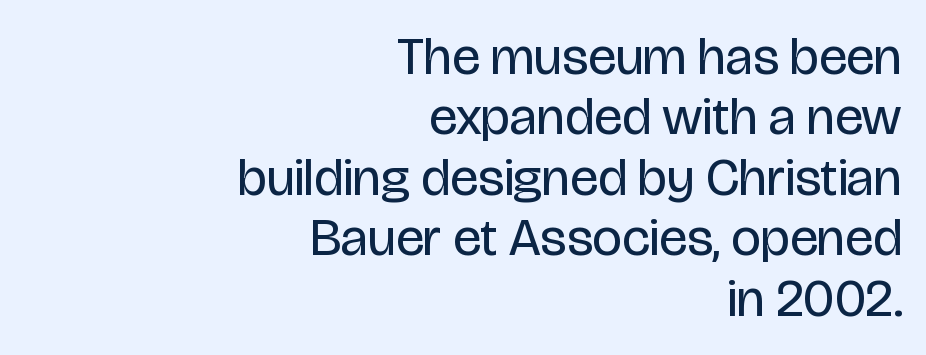
{"serif": "no", "italic": "no", "bold": "no", "weight": "regular", "width": "condensed", "stroke_contrast": "low", "x_height": "large", "monospaced": "no", "underline": "no", "align": "right", "line_spacing": "tight", "line_spacing_ratio": 1.14, "letter_spacing": "normal", "letter_spacing_em": 0.0, "glyph_px": 53}
